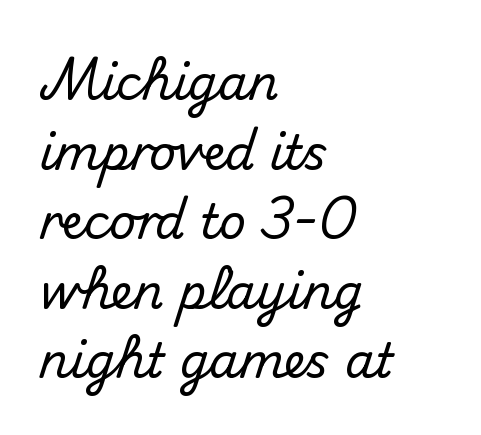
One-word summary of the alignment: left. No word sits above an underline. Looks like regular typesetting: each glyph gets only the width it needs. Horizontal bands of white between lines are of average thickness.
